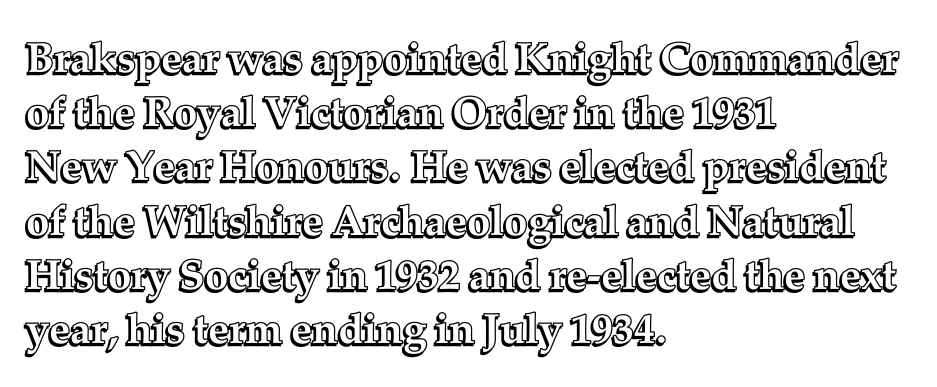
Q: Is the text italic (slanted)? A: No, it is upright.
Q: Is the text underlined? A: No.
Q: How is the paragraph aligned? A: Left-aligned.
Q: Is the spacing between letters normal or unusually wide? A: Normal.
Q: Is the spacing between lines tight, normal or loose? A: Normal.
Q: Width (condensed, normal, or wide)? A: Normal.
Q: x-height? A: Medium.
Q: Monospaced? A: No.
